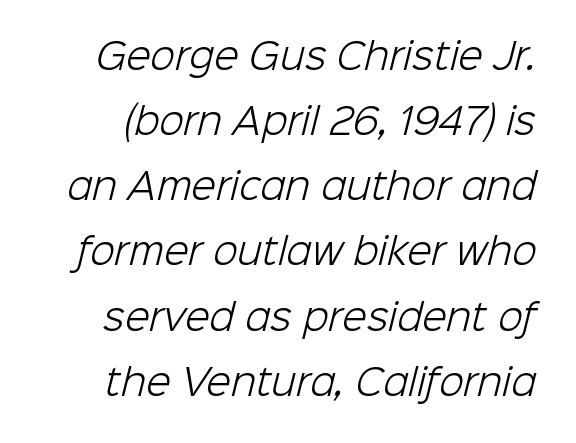
Q: Is the text bold? A: No.
Q: Is the typeface a serif or a sans-serif typeface? A: Sans-serif.
Q: Is the text underlined? A: No.
Q: Is the spacing between letters normal or unusually wide? A: Normal.
Q: Width (condensed, normal, or wide)? A: Normal.
Q: Stroke contrast? A: Low.
Q: x-height? A: Medium.
Q: Monospaced? A: No.
